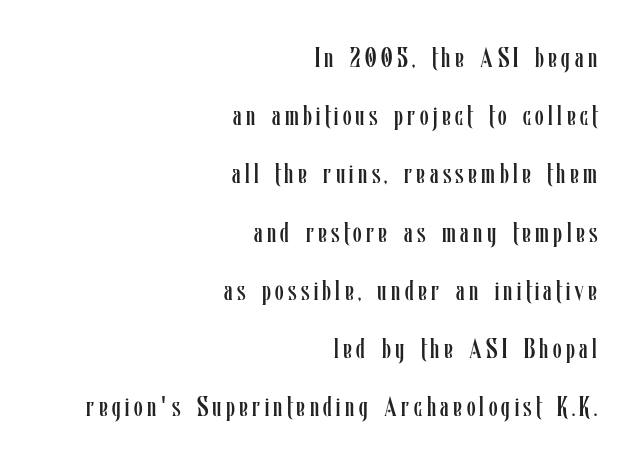
The image shows 28 px regular-weight, condensed type, upright; set right-aligned, loose line spacing (2.08x), not underlined; low stroke contrast and a medium x-height.
